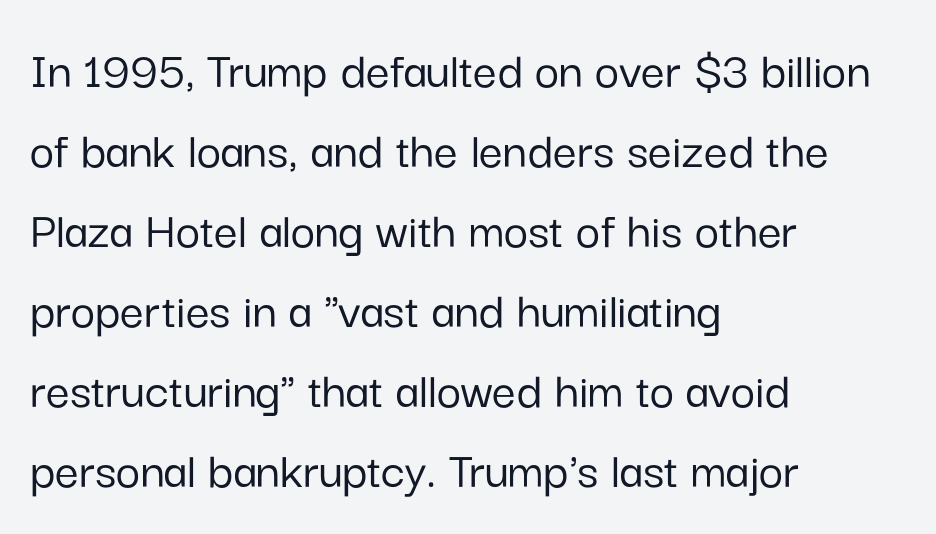
These lines sit exactly where default settings would place them. Ordinary non-slanted type is in use. Typeset ragged right — the left edge is the straight one. Examine the stroke ends and you'll find no serifs. Tracking value appears to be zero — textbook default spacing.
